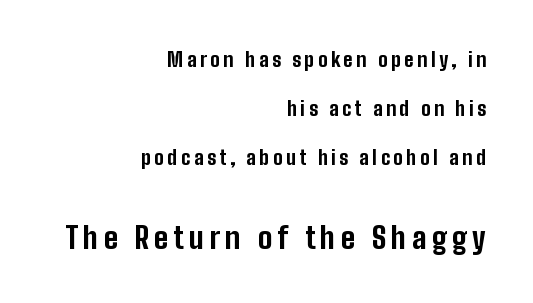
The baseline area is clear. Note the varied advance widths — an 'i' is clearly narrower than an 'm'. The text block is weighted toward the right margin, trailing off unevenly leftward. Quick note: not italic, upright.
